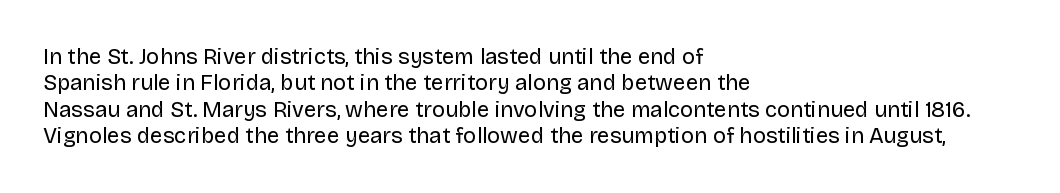
This sample uses an upright cut, with every glyph sitting square on the baseline. Underlining? Definitely not there. Heaviness? Minimal to ordinary, like unemphasized prose. Short note: letters normally spaced. Where is the straight margin? On the left.
